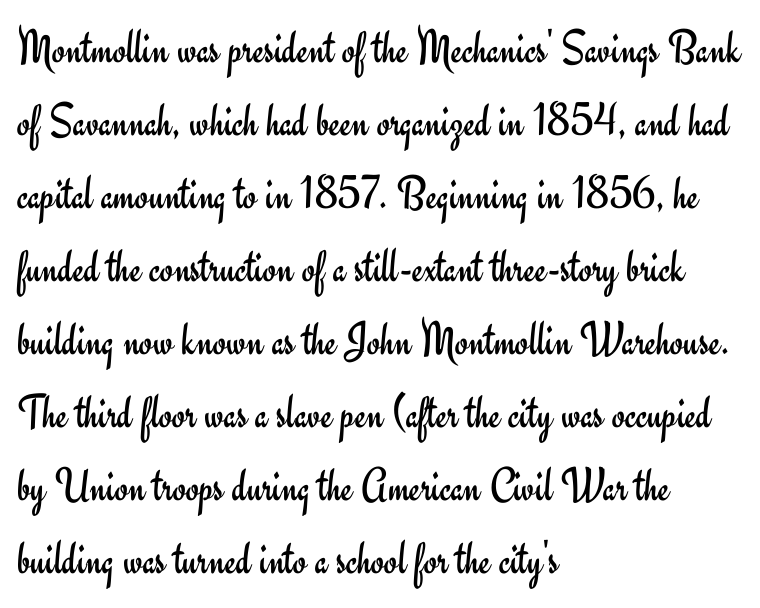
Line spacing here is normal. This rendering uses left alignment, leaving the right contour irregular. No heavy texture on the line: the type isn't bold.
